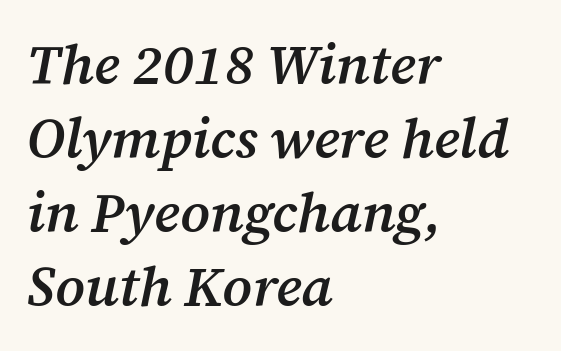
{"serif": "yes", "italic": "yes", "lean": "right", "slant_degrees": 12, "bold": "semi", "weight": "semibold", "width": "normal", "stroke_contrast": "medium", "x_height": "medium", "monospaced": "no", "underline": "no", "align": "left", "line_spacing": "normal", "line_spacing_ratio": 1.32, "letter_spacing": "normal", "letter_spacing_em": 0.0, "glyph_px": 56}
